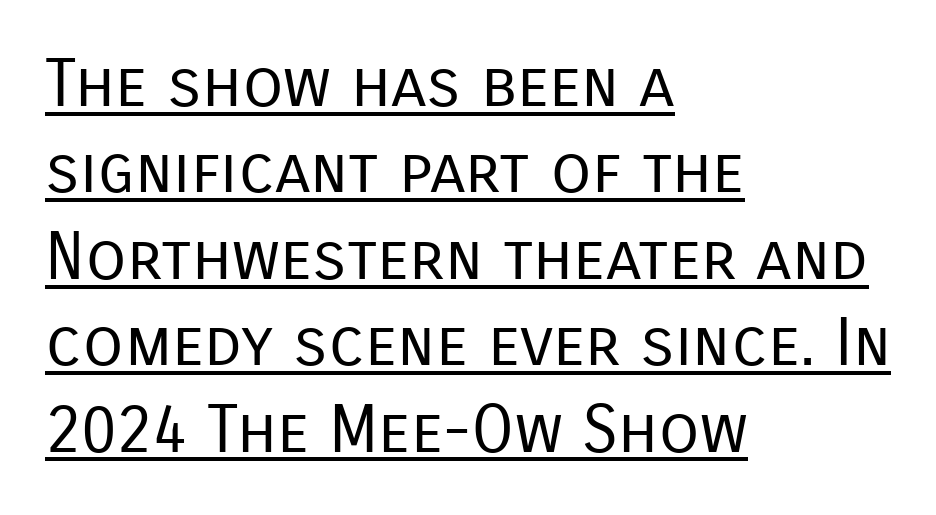
Look at the tracking — it's just the regular setting, nothing added. The axis of the letterforms is exactly vertical. The rendering uses the underline text-decoration. Casual observation: everything's shoved over to the left.
